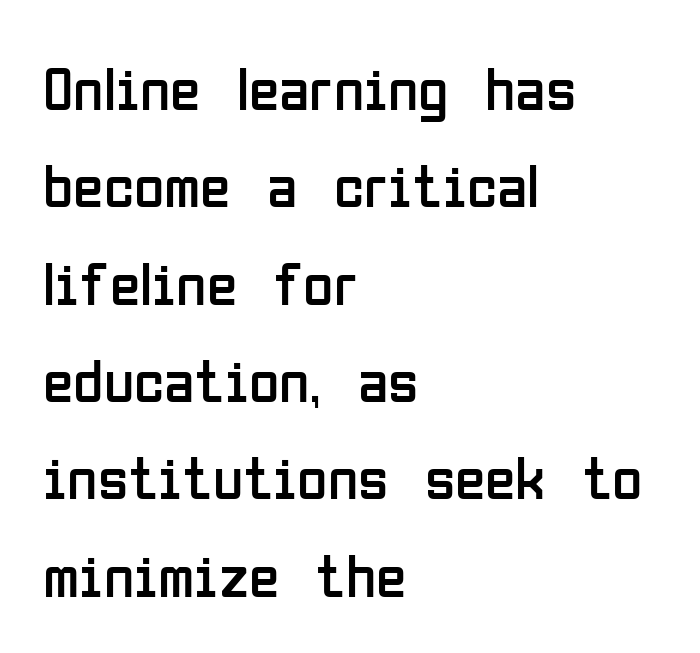
Q: Is the text bold? A: No.
Q: Is the text italic (slanted)? A: No, it is upright.
Q: Is the typeface a serif or a sans-serif typeface? A: Sans-serif.
Q: Is the text underlined? A: No.
Q: How is the paragraph aligned? A: Left-aligned.
Q: Is the spacing between letters normal or unusually wide? A: Normal.
Q: Is the spacing between lines tight, normal or loose? A: Normal.
Q: Width (condensed, normal, or wide)? A: Condensed.
Q: Stroke contrast? A: Low.
Q: x-height? A: Medium.
Q: Monospaced? A: No.
